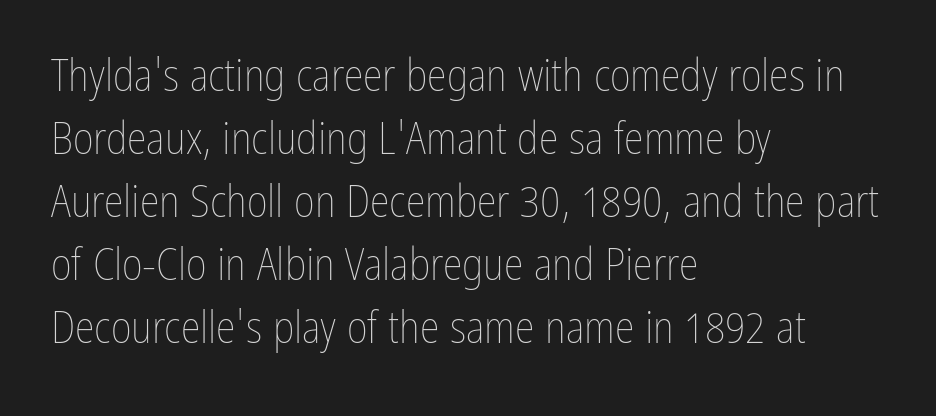
Q: Is the text bold? A: No.
Q: Is the text italic (slanted)? A: No, it is upright.
Q: Is the text underlined? A: No.
Q: How is the paragraph aligned? A: Left-aligned.
Q: Is the spacing between letters normal or unusually wide? A: Normal.
Q: Is the spacing between lines tight, normal or loose? A: Normal.
Q: Width (condensed, normal, or wide)? A: Condensed.
Q: Stroke contrast? A: Low.
Q: x-height? A: Medium.
Q: Monospaced? A: No.
